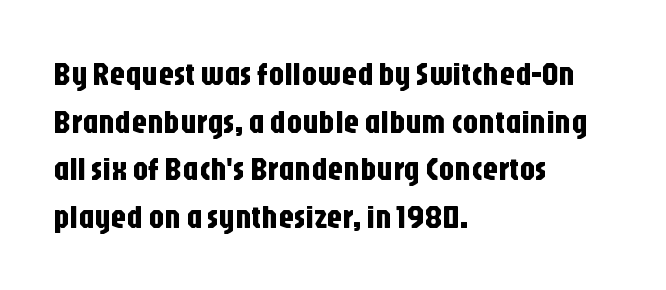
Rows of type keep a routine distance in the vertical direction. Varying glyph widths throughout — classic text-font behaviour. This rendering employs a face without finishing strokes, i.e., a sans-serif. Left-aligned paragraph, ragged on the right. Posture: vertical. The space beneath each line is pristine and unruled.
